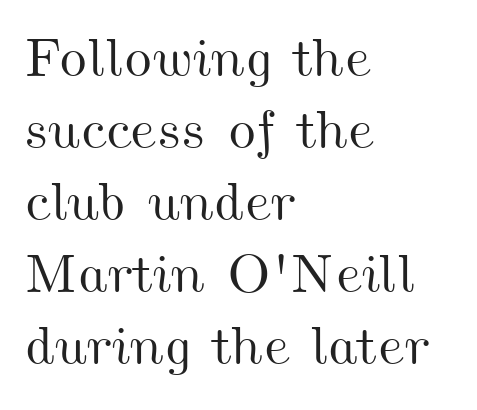
The image shows 55 px wide type; set left-aligned, normal line spacing (1.31x), normal letter spacing, not underlined; medium stroke contrast and a small x-height.
